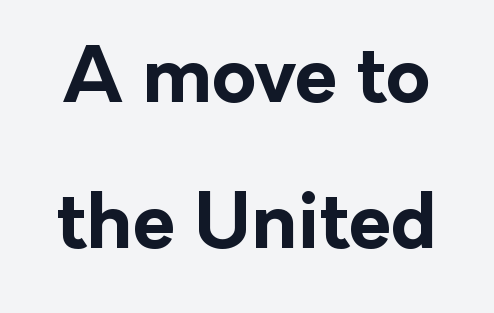
What stands out about the letter spacing? Nothing — it is the standard amount. Plain, unruled lines of type. This sample trades compactness for vertical openness between lines. Is there any slant? The stems are plumb. The face used here is proportionally spaced, like ordinary book or web type. These words are printed bold, with thick strokes throughout.
